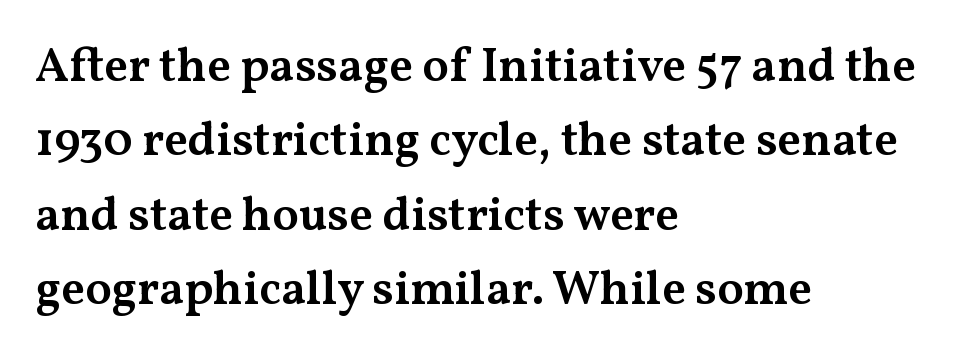
Do the characters align in a grid? No, the font is proportional. These lines carry some extra weight — a demibold, not a full bold. The letterforms sit shoulder to shoulder at normal distance. This is roman type, the default non-slanted kind. The paragraph shown leans on its left margin. To sum up the face: it has serifs.
